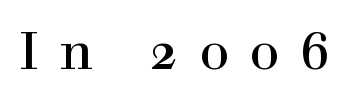
The image shows 52 px serif type, upright; set unusually wide letter spacing (+0.41 em), not underlined; a medium x-height.
